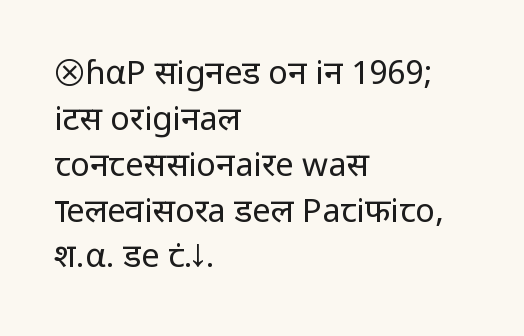
Q: Is the text bold? A: No.
Q: Is the text italic (slanted)? A: No, it is upright.
Q: Is the typeface a serif or a sans-serif typeface? A: Sans-serif.
Q: Is the text underlined? A: No.
Q: How is the paragraph aligned? A: Left-aligned.
Q: Is the spacing between letters normal or unusually wide? A: Normal.
Q: Is the spacing between lines tight, normal or loose? A: Normal.
Q: Width (condensed, normal, or wide)? A: Normal.
Q: Stroke contrast? A: Low.
Q: x-height? A: Medium.
Q: Monospaced? A: No.
